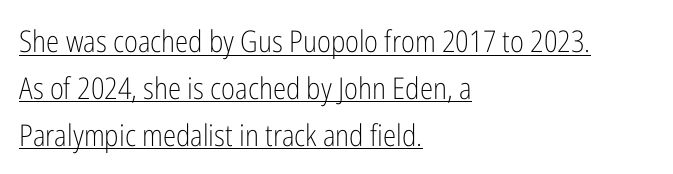
The image shows 30 px light, condensed sans-serif type, upright; set left-aligned, normal line spacing (1.56x), normal letter spacing, underlined; low stroke contrast and a medium x-height.
